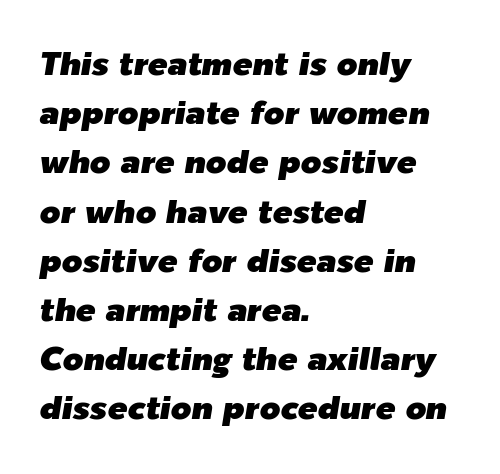
Italic: yes, the glyphs are oblique. This sample has the flowing, uneven cadence of proportional lettering. Leading matches the norm, producing a regular column. Visually the block forms a straight wall on the left and a jagged coastline on the right. The string is rendered with underlining switched off. The line texture is even and compact thanks to regular tracking.
